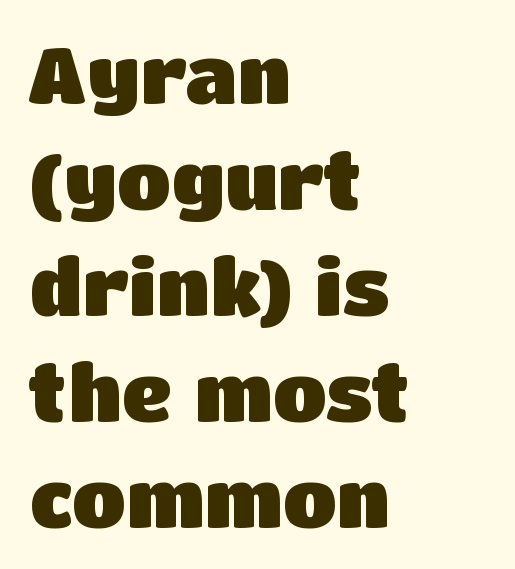
The image shows 78 px heavy sans-serif type, upright; set left-aligned, normal line spacing (1.36x), normal letter spacing, not underlined; low stroke contrast and a large x-height.
